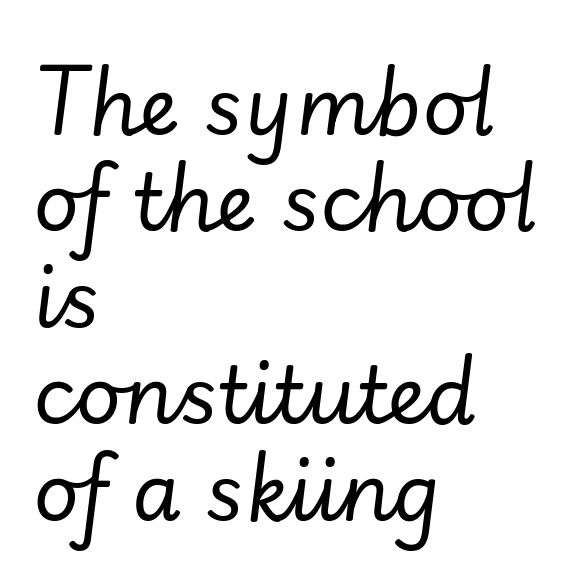
{"italic": "yes", "lean": "right", "slant_degrees": 7, "bold": "no", "weight": "regular", "width": "normal", "stroke_contrast": "low", "x_height": "small", "monospaced": "no", "underline": "no", "align": "left", "line_spacing_ratio": 1.22, "letter_spacing": "normal", "letter_spacing_em": 0.0, "glyph_px": 79}
